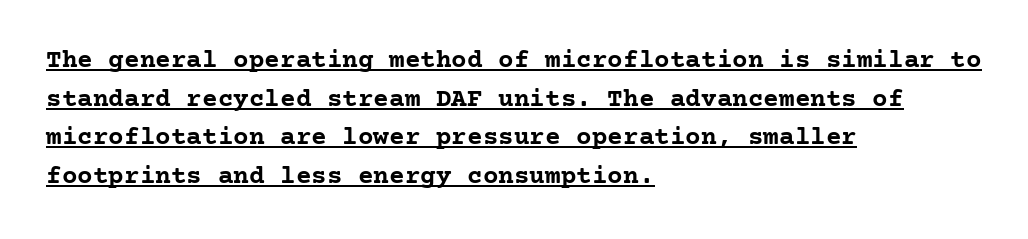
Each word holds together tightly as a unit, with standard inter-letter gaps. The specimen reads as upright at a glance. The strokes are fattened all the way to bold. Does the leading feel generous? No, just average. The lines are quadded left. Does a line run under the words? Yes, clearly.
